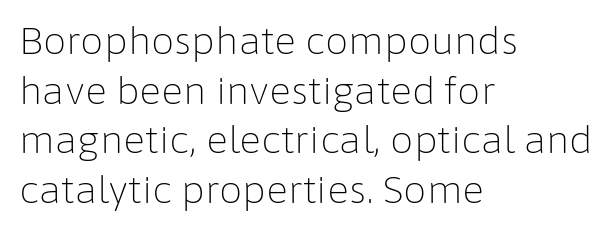
The image shows 37 px light sans-serif type, upright; set left-aligned, normal line spacing (1.34x), normal letter spacing, not underlined; low stroke contrast and a medium x-height.
